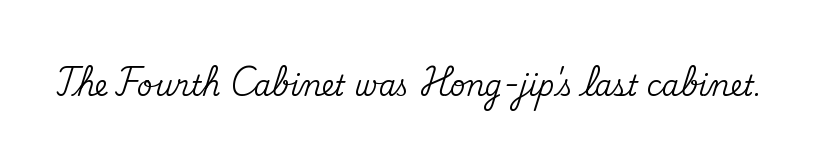
Q: Is the text italic (slanted)? A: Yes.
Q: Is the text underlined? A: No.
Q: Is the spacing between letters normal or unusually wide? A: Normal.
Q: Width (condensed, normal, or wide)? A: Normal.
Q: Stroke contrast? A: Medium.
Q: x-height? A: Small.
Q: Monospaced? A: No.
